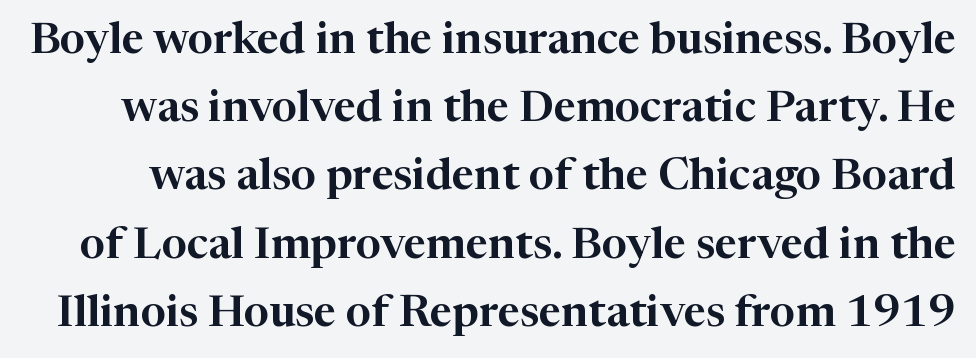
Look at the bottom of the vertical strokes: they flare into serifs here. This is the regular roman posture of the typeface. Baseline-to-baseline distance is the conventional proportion of letter height. Each word holds together tightly as a unit, with standard inter-letter gaps.
